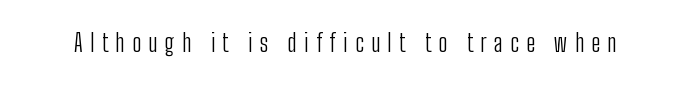
Q: Is the text bold? A: No.
Q: Is the text italic (slanted)? A: No, it is upright.
Q: Is the text underlined? A: No.
Q: Is the spacing between letters normal or unusually wide? A: Unusually wide.
